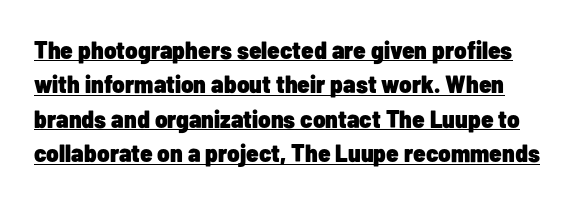
Every word sits above its own underline. Nothing unusual about the tracking: characters are spaced as the font intends. The sample has been set heavy, in full bold. The specimen reads as upright at a glance. A normal amount of white space separates one row of letters from the next.
